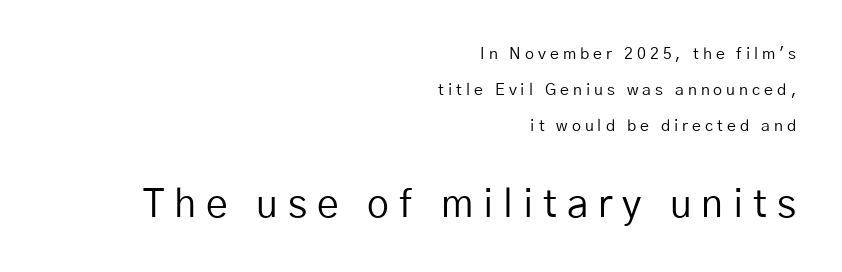
The image shows 39 px regular-weight sans-serif type, upright; set right-aligned, loose line spacing (2.25x), unusually wide letter spacing (+0.25 em), not underlined; the second (bottom) block is 2.44x larger; low stroke contrast and a medium x-height.
